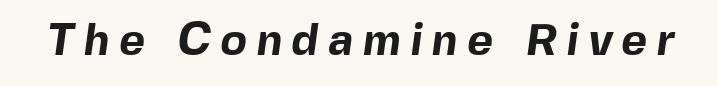
The typesetting leans heavy: a genuine bold. Nope, no serifs anywhere on these letters. These lines are rendered in a variable-pitch font. The words here are not underlined. The face used here is rendered with a markedly widened letterfit.
